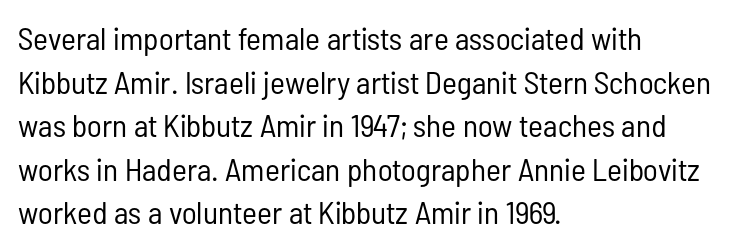
Q: Is the text bold? A: No.
Q: Is the text italic (slanted)? A: No, it is upright.
Q: Is the typeface a serif or a sans-serif typeface? A: Sans-serif.
Q: Is the text underlined? A: No.
Q: How is the paragraph aligned? A: Left-aligned.
Q: Is the spacing between letters normal or unusually wide? A: Normal.
Q: Is the spacing between lines tight, normal or loose? A: Normal.
Q: Width (condensed, normal, or wide)? A: Condensed.
Q: Stroke contrast? A: Low.
Q: x-height? A: Medium.
Q: Monospaced? A: No.
